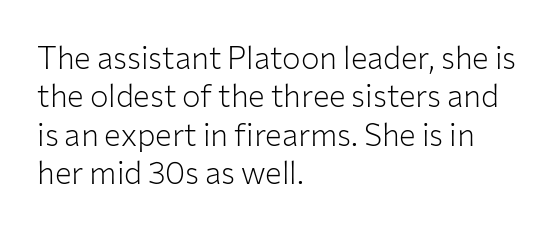
{"serif": "no", "italic": "no", "bold": "no", "weight": "light", "width": "normal", "stroke_contrast": "low", "x_height": "medium", "monospaced": "no", "underline": "no", "align": "left", "line_spacing_ratio": 1.24, "letter_spacing": "normal", "letter_spacing_em": 0.0, "glyph_px": 31}
